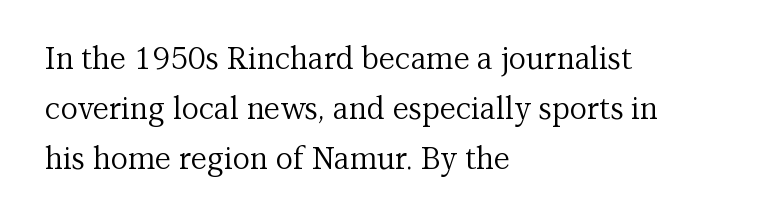
Q: Is the text bold? A: No.
Q: Is the text italic (slanted)? A: No, it is upright.
Q: Is the typeface a serif or a sans-serif typeface? A: Serif.
Q: Is the text underlined? A: No.
Q: How is the paragraph aligned? A: Left-aligned.
Q: Is the spacing between letters normal or unusually wide? A: Normal.
Q: Is the spacing between lines tight, normal or loose? A: Normal.
Q: Width (condensed, normal, or wide)? A: Normal.
Q: Stroke contrast? A: Medium.
Q: x-height? A: Medium.
Q: Monospaced? A: No.
